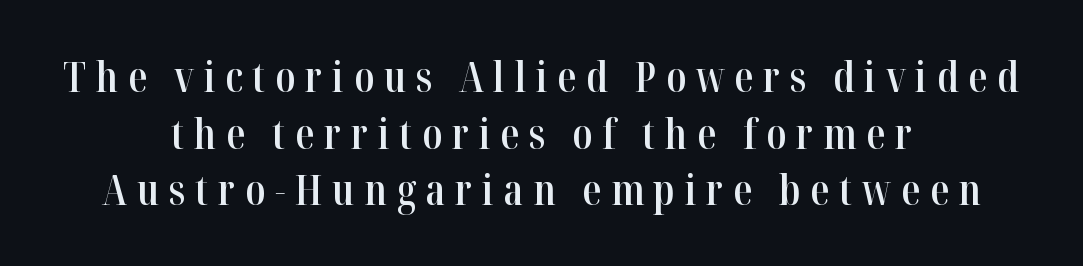
{"serif": "yes", "italic": "no", "bold": "semi", "weight": "semibold", "width": "condensed", "stroke_contrast": "high", "x_height": "medium", "monospaced": "no", "underline": "no", "align": "center", "line_spacing": "normal", "line_spacing_ratio": 1.35, "letter_spacing": "wide", "letter_spacing_em": 0.23, "glyph_px": 42}
